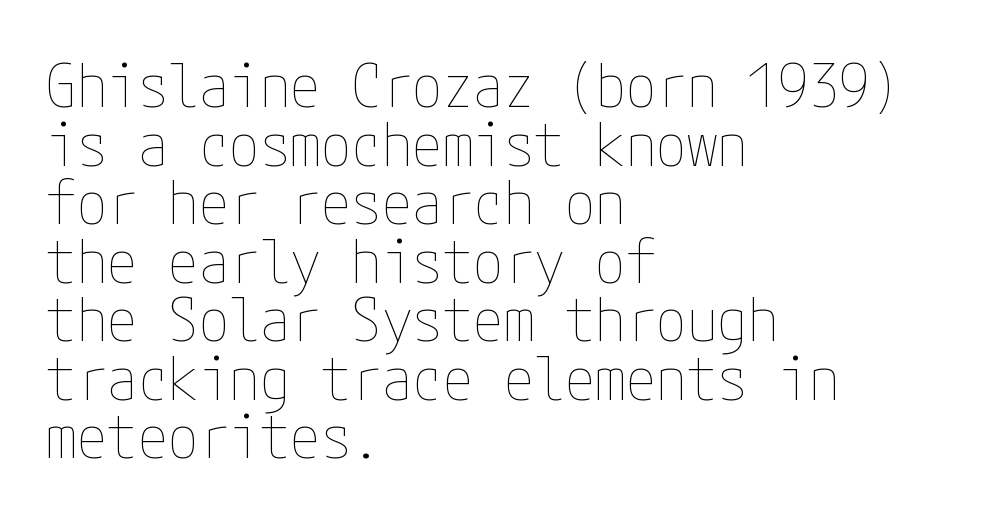
{"italic": "no", "bold": "no", "weight": "thin", "width": "condensed", "stroke_contrast": "low", "x_height": "medium", "underline": "no", "align": "left", "line_spacing": "tight", "line_spacing_ratio": 0.96, "letter_spacing": "normal", "letter_spacing_em": 0.0, "glyph_px": 61}
